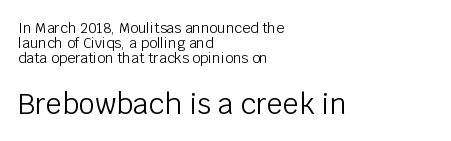
Q: Is the text bold? A: No.
Q: Is the text italic (slanted)? A: No, it is upright.
Q: Is the typeface a serif or a sans-serif typeface? A: Sans-serif.
Q: Is the text underlined? A: No.
Q: How is the paragraph aligned? A: Left-aligned.
Q: Is the spacing between letters normal or unusually wide? A: Normal.
Q: Is the spacing between lines tight, normal or loose? A: Tight.
Q: Which block of text is set in a larger size, the first (top) or the second (bottom)? A: The second (bottom) one.
Q: Width (condensed, normal, or wide)? A: Normal.
Q: Stroke contrast? A: Low.
Q: x-height? A: Large.
Q: Monospaced? A: No.
